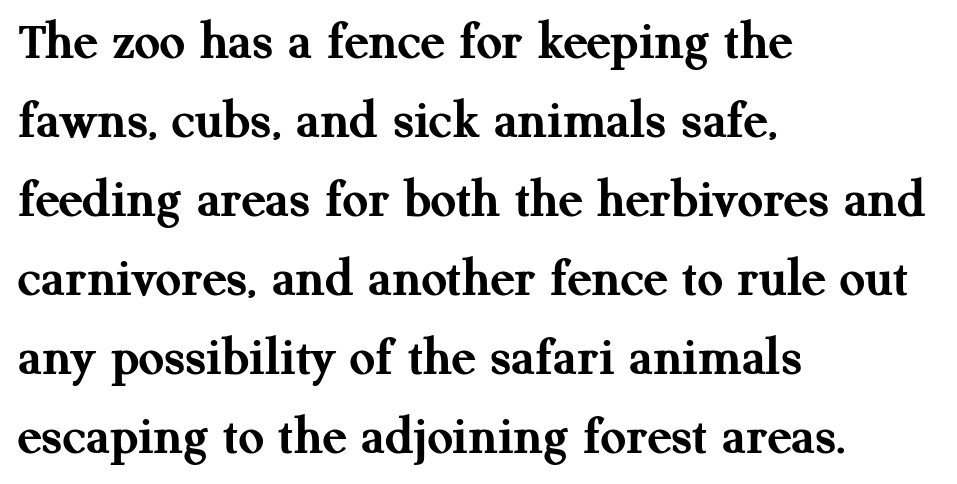
These lines were composed using upright roman letters. If you measured baseline to baseline, you'd find a middling distance. Has an underline been added? It has not. Proportional: the letters do not fall into vertical columns.
